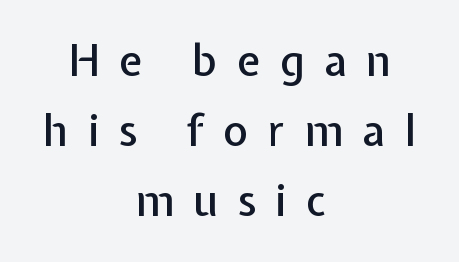
The image shows 43 px sans-serif type, upright; set centered, normal line spacing (1.63x), unusually wide letter spacing (+0.45 em), not underlined; low stroke contrast and a medium x-height.
